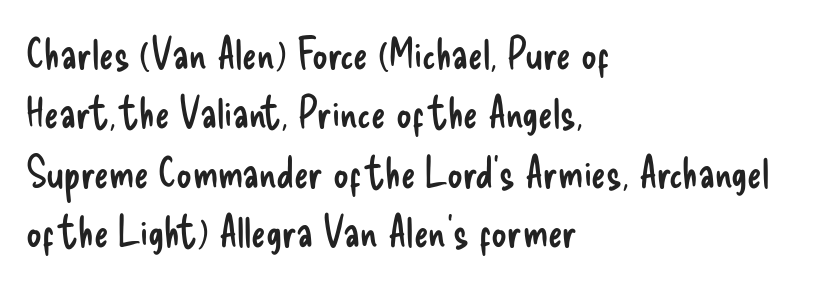
The image shows 43 px regular-weight, condensed sans-serif type, upright; set left-aligned, normal line spacing (1.38x), normal letter spacing, not underlined; low stroke contrast and a small x-height.
